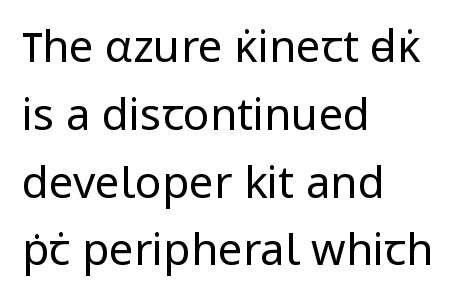
Note: no serifs on the glyphs. A normal amount of white space separates one row of letters from the next. The paragraph has a hard left edge and a soft right edge. The letters look calm and open, with moderate or lighter stems. The passage shown is not underscored anywhere. Between one letter and the next there's only the usual sliver of space.
